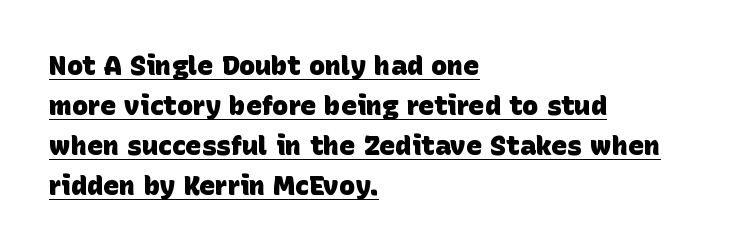
Words appear dense and cohesive because spacing is normal. These characters rest on top of a visible drawn line. The font is running at its bold setting. The designer left line spacing at the default. The lines are quadded left.
